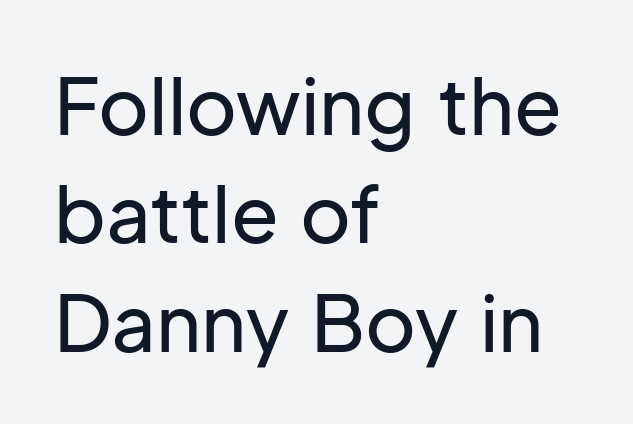
Descenders are the only things crossing below the line. A typesetter would label this face a sans. Is there much room between lines? A standard amount, neither cramped nor airy. One-word summary of the alignment: left. Nope, not italic — everything's standing straight. Tracking value appears to be zero — textbook default spacing.
